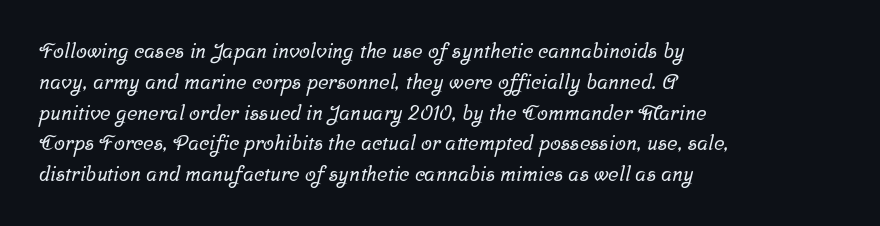
The rendering uses a moderate line-height, typical for paragraphs. The rendering keeps characters at their native spacing. Teacher's note: observe the even left margin — that is flush-left alignment. The string is rendered with underlining switched off.
